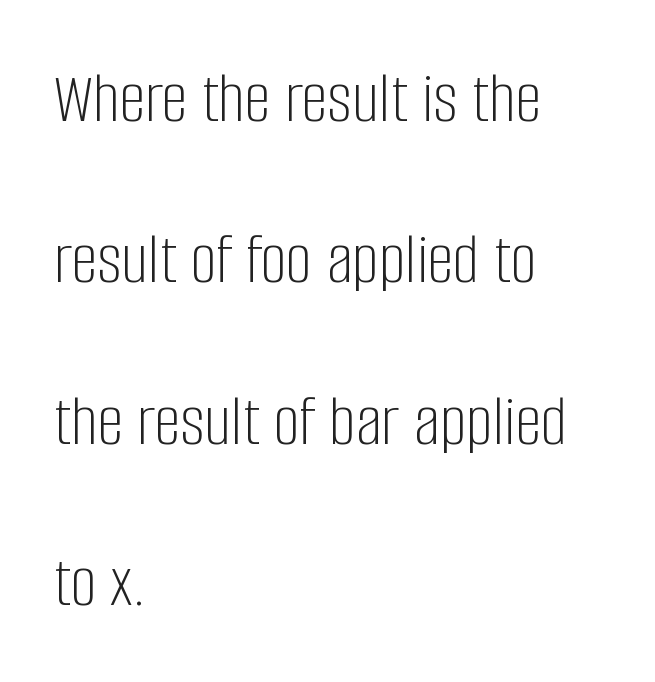
The image shows 74 px light, condensed sans-serif type, upright; set left-aligned, loose line spacing (2.18x), normal letter spacing, not underlined; low stroke contrast and a large x-height.
